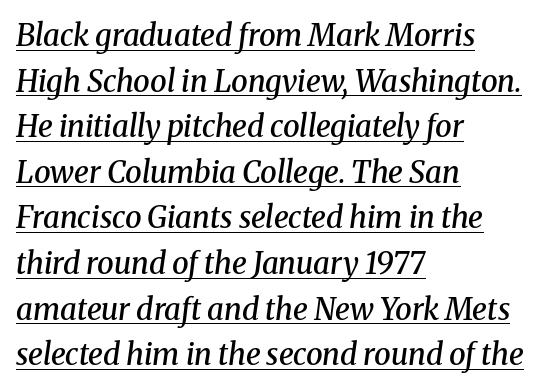
The image shows 30 px semibold serif type, italic (leaning right); set left-aligned, normal line spacing (1.52x), normal letter spacing, underlined; medium stroke contrast and a medium x-height.
